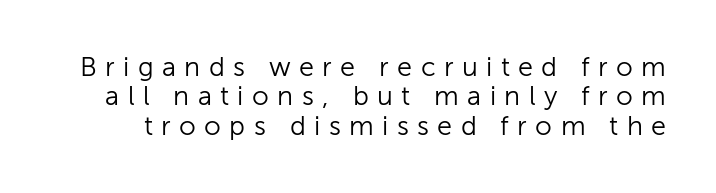
Horizontal bands of white between lines are thin slivers. Each row of text sits above clean, open space. Nothing heavy about these letters — not bold at all. Does extra space separate the letters? Yes, quite a lot of it.
